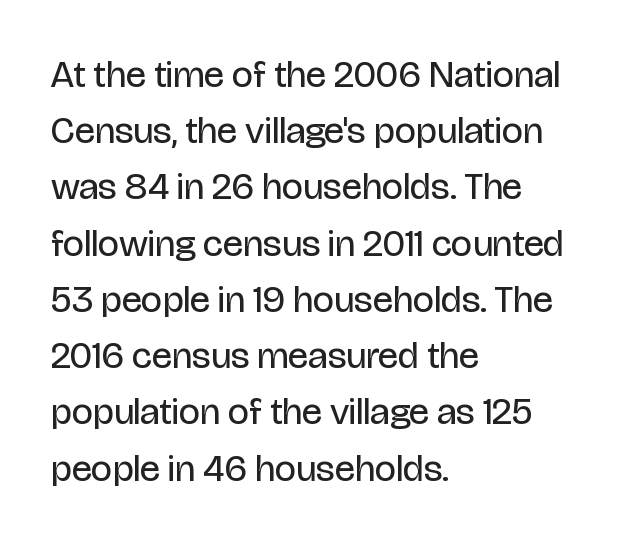
Q: Is the text bold? A: No.
Q: Is the text italic (slanted)? A: No, it is upright.
Q: Is the typeface a serif or a sans-serif typeface? A: Sans-serif.
Q: Is the text underlined? A: No.
Q: How is the paragraph aligned? A: Left-aligned.
Q: Is the spacing between letters normal or unusually wide? A: Normal.
Q: Is the spacing between lines tight, normal or loose? A: Normal.
Q: Width (condensed, normal, or wide)? A: Condensed.
Q: Stroke contrast? A: Low.
Q: x-height? A: Large.
Q: Monospaced? A: No.
